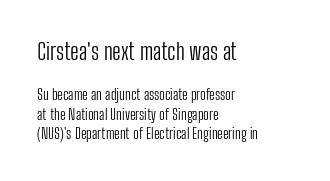
{"italic": "no", "bold": "no", "underline": "no", "align": "left", "line_spacing": "normal", "line_spacing_ratio": 1.3, "letter_spacing": "normal", "letter_spacing_em": 0.0, "larger_block": "first", "size_ratio": 1.53, "glyph_px": 23}
